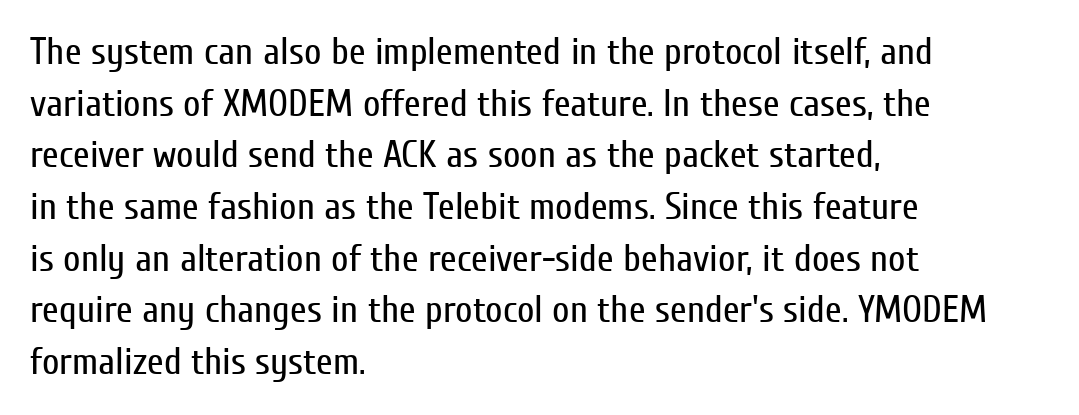
Q: Is the text bold? A: No.
Q: Is the text italic (slanted)? A: No, it is upright.
Q: Is the typeface a serif or a sans-serif typeface? A: Sans-serif.
Q: Is the text underlined? A: No.
Q: How is the paragraph aligned? A: Left-aligned.
Q: Is the spacing between letters normal or unusually wide? A: Normal.
Q: Is the spacing between lines tight, normal or loose? A: Normal.
Q: Width (condensed, normal, or wide)? A: Condensed.
Q: Stroke contrast? A: Low.
Q: x-height? A: Medium.
Q: Monospaced? A: No.
